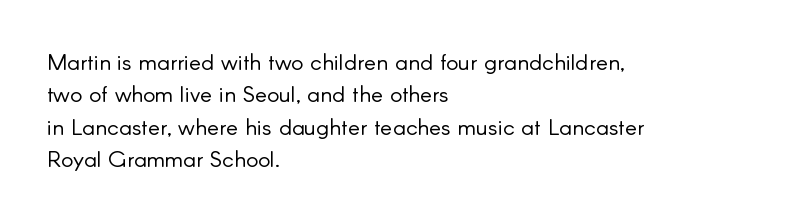
Q: Is the text bold? A: No.
Q: Is the text italic (slanted)? A: No, it is upright.
Q: Is the text underlined? A: No.
Q: How is the paragraph aligned? A: Left-aligned.
Q: Is the spacing between letters normal or unusually wide? A: Normal.
Q: Is the spacing between lines tight, normal or loose? A: Normal.
